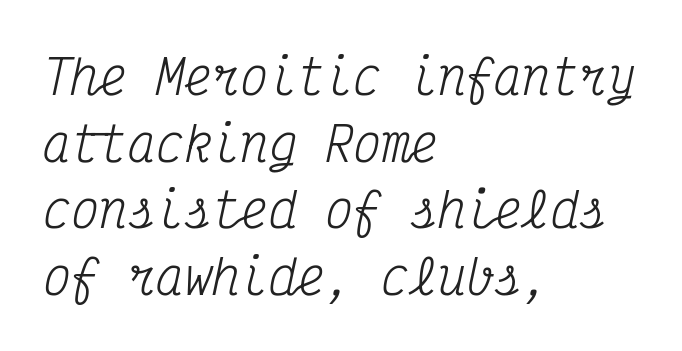
Clear beneath every line of the passage. A serif font was chosen for this passage. Visually the block forms a straight wall on the left and a jagged coastline on the right. A typesetter would call this monospace, since all characters share one set width. Would a proofreader flag this as italicized? Yes.
